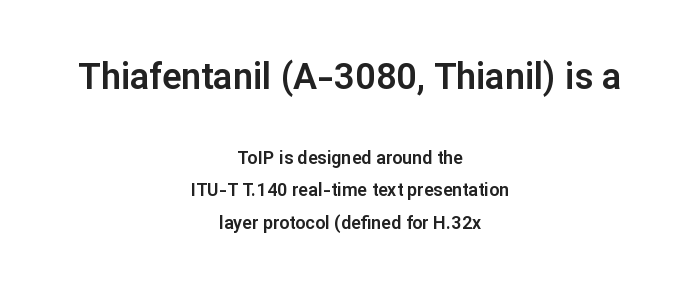
Quick note: underline off. These lines are rendered in a variable-pitch font. Here the glyphs are tracked normally, forming tight word shapes. If you folded the block vertically in half, each line would mirror itself in length. Regarding serifs, this sample does without them.
